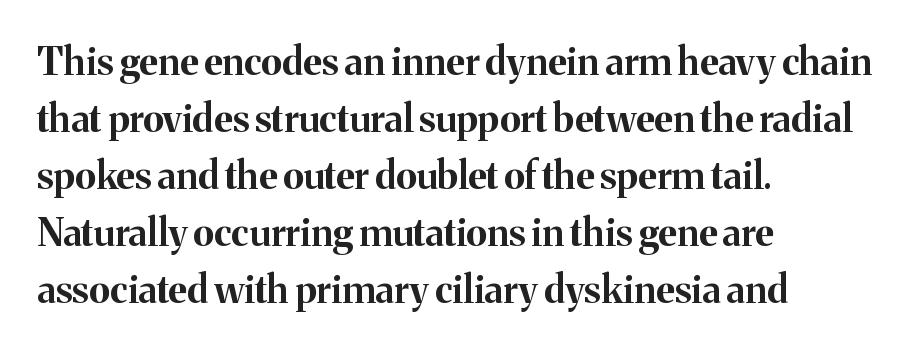
The image shows 38 px bold serif type, upright; set left-aligned, normal line spacing (1.5x), normal letter spacing, not underlined; medium stroke contrast and a medium x-height.
